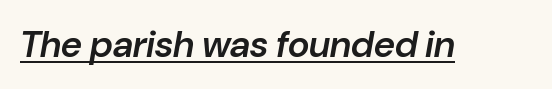
No extra tracking has been applied to these lines. Looking at the ascenders, they clearly lean. The letters advance in unequal steps, a hallmark of proportional type. The rendering uses a semibold face; strokes are thickened but not to full bold.
